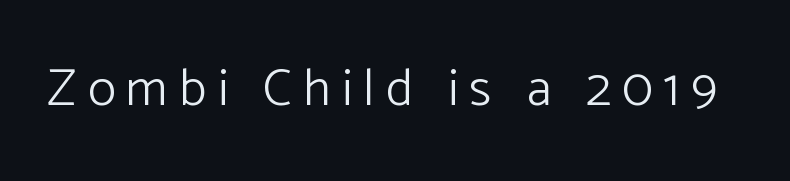
Caption: expanded tracking, letters set apart. A sans-serif font was chosen for this passage. The cut favours lightness, reaching ordinary text weight at its darkest. The face used here is proportionally spaced, like ordinary book or web type. The axis of the letterforms is exactly vertical. Beneath every word, the page is bare.
